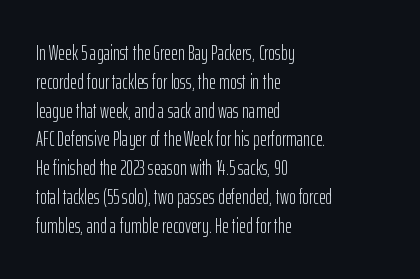
{"italic": "no", "bold": "no", "underline": "no", "align": "left", "line_spacing": "normal", "line_spacing_ratio": 1.37, "letter_spacing": "normal", "letter_spacing_em": 0.0, "glyph_px": 21}
